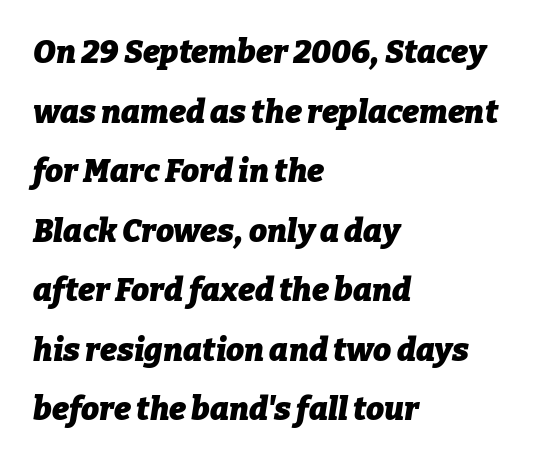
Q: Is the text bold? A: Yes.
Q: Is the text italic (slanted)? A: Yes, it leans right by about 9 degrees.
Q: Is the text underlined? A: No.
Q: How is the paragraph aligned? A: Left-aligned.
Q: Is the spacing between letters normal or unusually wide? A: Normal.
Q: Width (condensed, normal, or wide)? A: Normal.
Q: Stroke contrast? A: Low.
Q: x-height? A: Medium.
Q: Monospaced? A: No.
